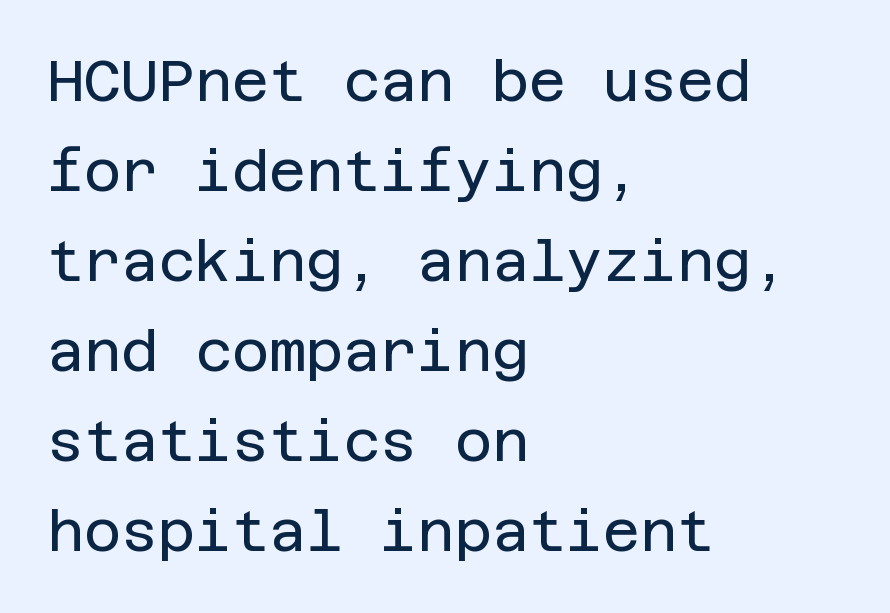
{"serif": "no", "italic": "no", "bold": "no", "weight": "regular", "width": "normal", "stroke_contrast": "low", "x_height": "large", "underline": "no", "align": "left", "line_spacing": "normal", "line_spacing_ratio": 1.58, "letter_spacing": "normal", "letter_spacing_em": 0.0, "glyph_px": 57}
